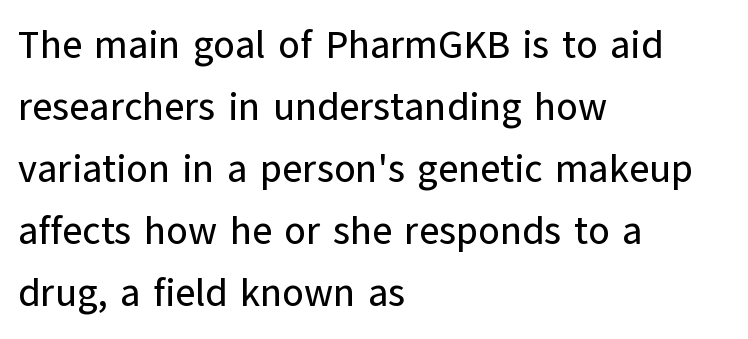
Q: Is the text italic (slanted)? A: No, it is upright.
Q: Is the typeface a serif or a sans-serif typeface? A: Sans-serif.
Q: Is the text underlined? A: No.
Q: How is the paragraph aligned? A: Left-aligned.
Q: Is the spacing between letters normal or unusually wide? A: Normal.
Q: Is the spacing between lines tight, normal or loose? A: Normal.
Q: Width (condensed, normal, or wide)? A: Normal.
Q: Stroke contrast? A: Low.
Q: x-height? A: Medium.
Q: Monospaced? A: No.
